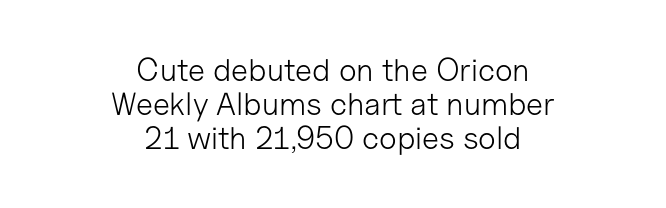
Q: Is the text bold? A: No.
Q: Is the text italic (slanted)? A: No, it is upright.
Q: Is the typeface a serif or a sans-serif typeface? A: Sans-serif.
Q: Is the text underlined? A: No.
Q: How is the paragraph aligned? A: Centered.
Q: Is the spacing between letters normal or unusually wide? A: Normal.
Q: Is the spacing between lines tight, normal or loose? A: Tight.
Q: Width (condensed, normal, or wide)? A: Normal.
Q: Stroke contrast? A: Low.
Q: x-height? A: Medium.
Q: Monospaced? A: No.
